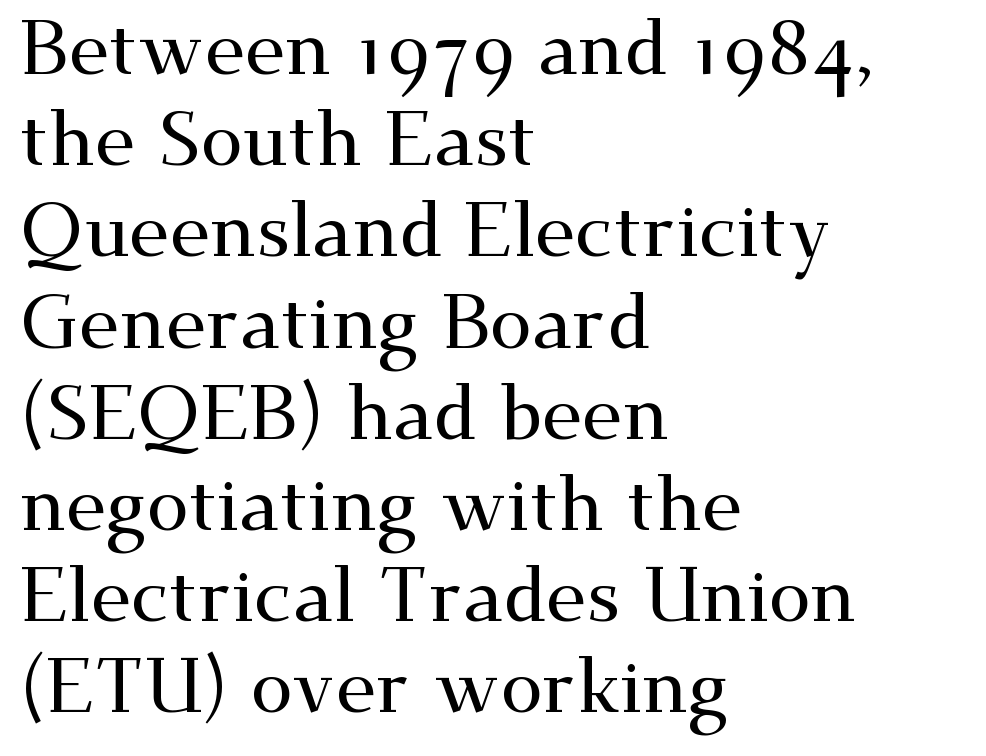
Q: Is the text italic (slanted)? A: No, it is upright.
Q: Is the typeface a serif or a sans-serif typeface? A: Serif.
Q: Is the text underlined? A: No.
Q: How is the paragraph aligned? A: Left-aligned.
Q: Is the spacing between letters normal or unusually wide? A: Normal.
Q: Width (condensed, normal, or wide)? A: Wide.
Q: Stroke contrast? A: Medium.
Q: x-height? A: Small.
Q: Monospaced? A: No.
